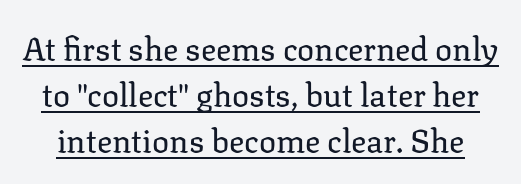
Is there an underline? Yes — a line sits under the letters. Nothing unusual about the tracking: characters are spaced as the font intends. The letters look calm and open, with moderate or lighter stems. Varying glyph widths throughout — classic text-font behaviour. The passage shown is typeset with a serif family. The vertical gap from one line to the next is medium.
